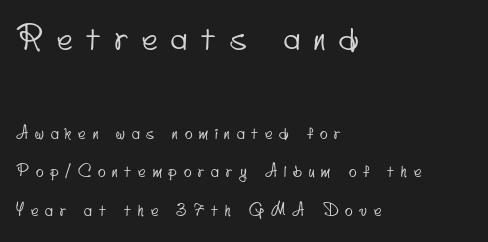
Q: Is the typeface a serif or a sans-serif typeface? A: Sans-serif.
Q: Is the text underlined? A: No.
Q: How is the paragraph aligned? A: Left-aligned.
Q: Is the spacing between letters normal or unusually wide? A: Unusually wide.
Q: Is the spacing between lines tight, normal or loose? A: Loose.
Q: Which block of text is set in a larger size, the first (top) or the second (bottom)? A: The first (top) one.
Q: Width (condensed, normal, or wide)? A: Condensed.
Q: Stroke contrast? A: Low.
Q: x-height? A: Small.
Q: Monospaced? A: No.
